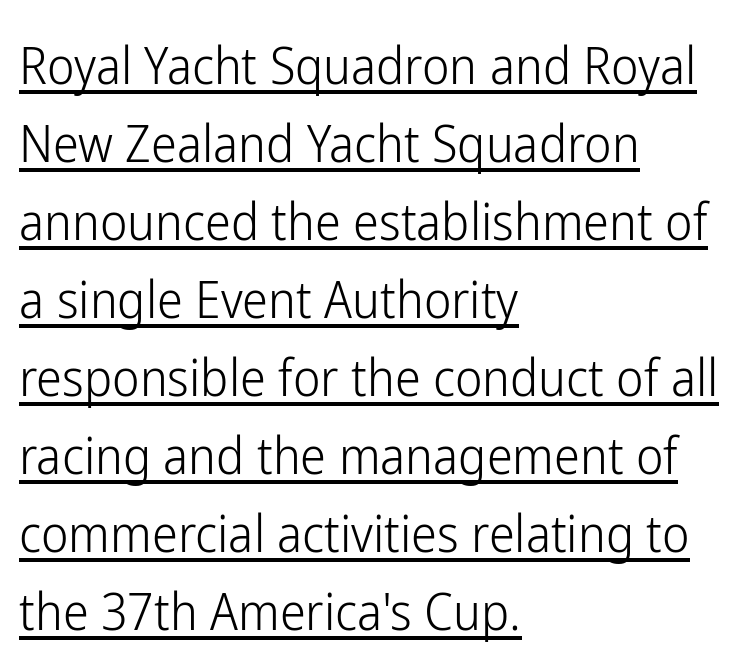
The image shows 52 px light, condensed sans-serif type, upright; set left-aligned, normal line spacing (1.5x), normal letter spacing, underlined; low stroke contrast and a medium x-height.
